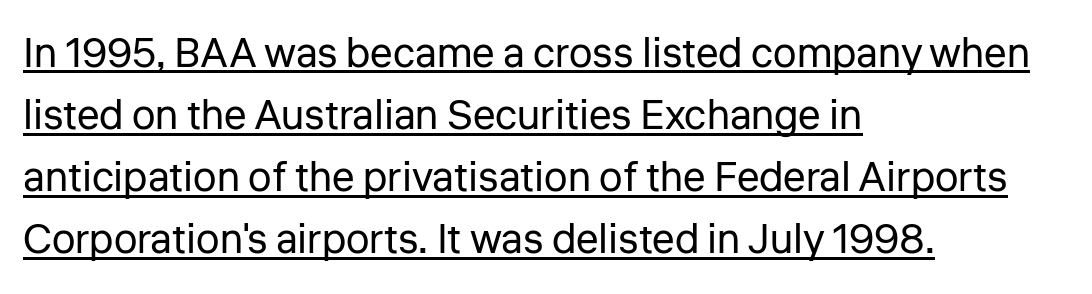
The image shows 42 px regular-weight sans-serif type, upright; set left-aligned, normal line spacing (1.48x), normal letter spacing, underlined; low stroke contrast and a medium x-height.
